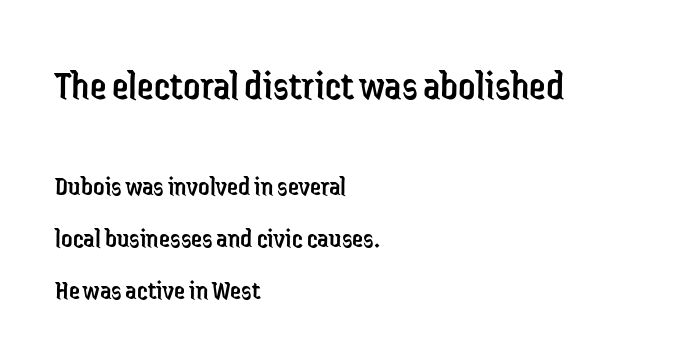
The image shows 42 px regular-weight, condensed sans-serif type, upright; set left-aligned, line spacing 1.85x, normal letter spacing, not underlined; the first (top) block is 1.5x larger; low stroke contrast and a medium x-height.
